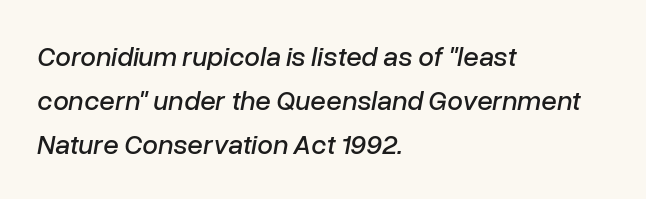
Observe the ordinary spacing: letters are neighbours, not strangers. The passage shown is not underscored anywhere. The rendering uses natural spacing where letterforms have individual widths. If you drew a line through each stem, it would be angled.
